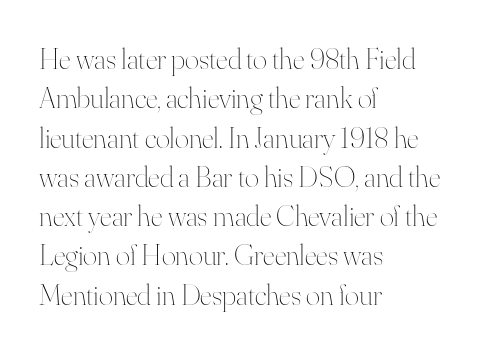
Q: Is the text bold? A: No.
Q: Is the text italic (slanted)? A: No, it is upright.
Q: Is the text underlined? A: No.
Q: How is the paragraph aligned? A: Left-aligned.
Q: Is the spacing between letters normal or unusually wide? A: Normal.
Q: Is the spacing between lines tight, normal or loose? A: Normal.
Q: Width (condensed, normal, or wide)? A: Normal.
Q: Stroke contrast? A: High.
Q: x-height? A: Small.
Q: Monospaced? A: No.
